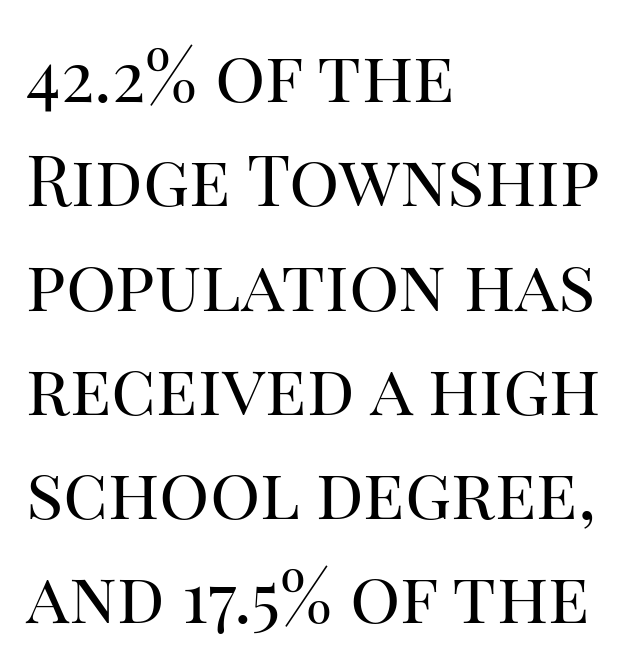
Q: Is the text bold? A: No.
Q: Is the text italic (slanted)? A: No, it is upright.
Q: Is the typeface a serif or a sans-serif typeface? A: Serif.
Q: Is the text underlined? A: No.
Q: How is the paragraph aligned? A: Left-aligned.
Q: Is the spacing between letters normal or unusually wide? A: Normal.
Q: Is the spacing between lines tight, normal or loose? A: Normal.
Q: Width (condensed, normal, or wide)? A: Normal.
Q: Stroke contrast? A: High.
Q: x-height? A: Large.
Q: Monospaced? A: No.
